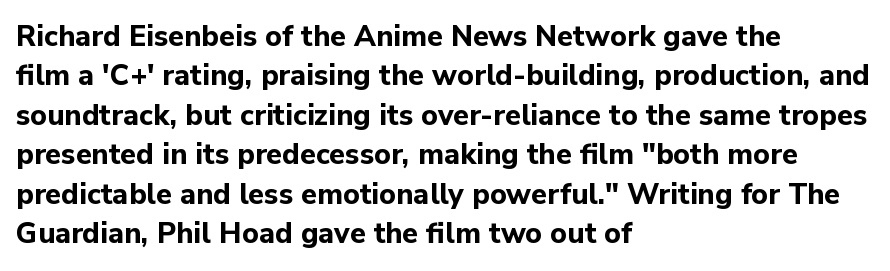
The image shows 29 px bold sans-serif type, upright; set left-aligned, normal line spacing (1.36x), normal letter spacing, not underlined; low stroke contrast and a medium x-height.
